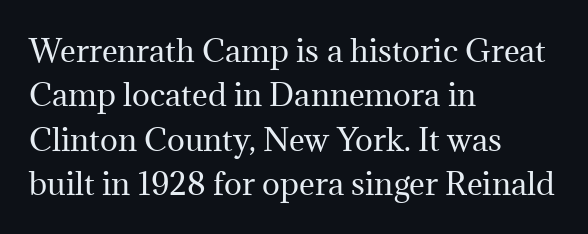
Q: Is the text bold? A: No.
Q: Is the text italic (slanted)? A: No, it is upright.
Q: Is the typeface a serif or a sans-serif typeface? A: Serif.
Q: Is the text underlined? A: No.
Q: How is the paragraph aligned? A: Left-aligned.
Q: Is the spacing between letters normal or unusually wide? A: Normal.
Q: Is the spacing between lines tight, normal or loose? A: Normal.
Q: Width (condensed, normal, or wide)? A: Normal.
Q: Stroke contrast? A: Medium.
Q: x-height? A: Medium.
Q: Monospaced? A: No.
